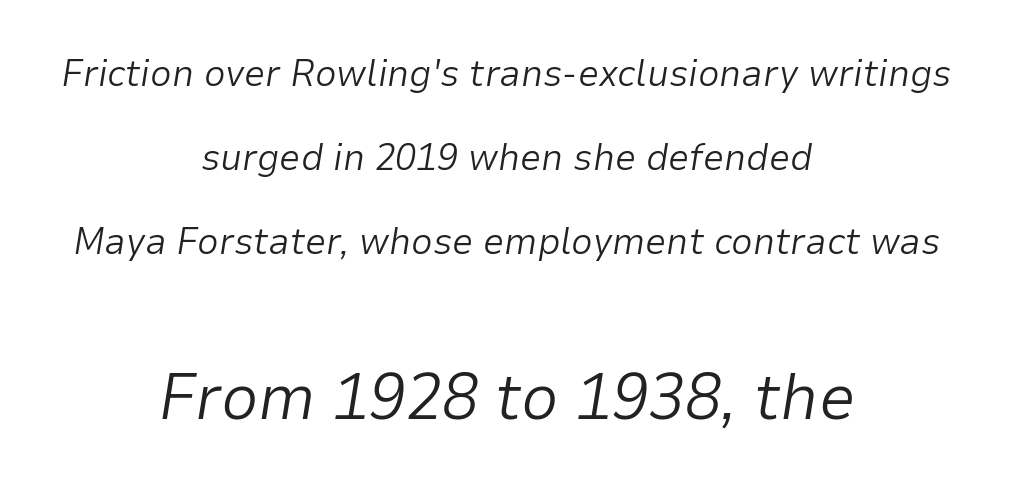
Q: Is the text bold? A: No.
Q: Is the text italic (slanted)? A: Yes, it leans right by about 9 degrees.
Q: Is the text underlined? A: No.
Q: How is the paragraph aligned? A: Centered.
Q: Is the spacing between letters normal or unusually wide? A: Normal.
Q: Is the spacing between lines tight, normal or loose? A: Loose.
Q: Which block of text is set in a larger size, the first (top) or the second (bottom)? A: The second (bottom) one.
Q: Width (condensed, normal, or wide)? A: Normal.
Q: Stroke contrast? A: Low.
Q: x-height? A: Medium.
Q: Monospaced? A: No.
